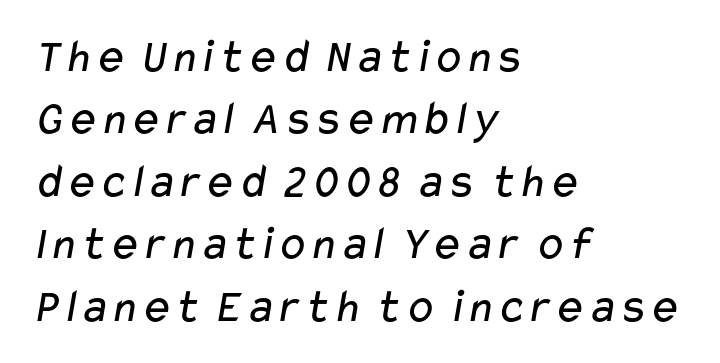
{"serif": "no", "bold": "no", "weight": "regular", "width": "wide", "stroke_contrast": "low", "x_height": "medium", "monospaced": "no", "underline": "no", "align": "left", "line_spacing": "normal", "line_spacing_ratio": 1.3, "letter_spacing": "normal", "letter_spacing_em": 0.0, "glyph_px": 48}
